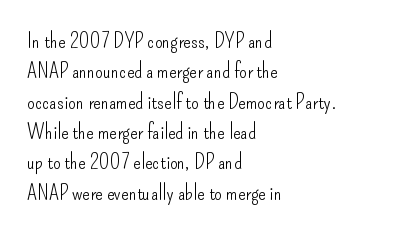
Q: Is the text bold? A: No.
Q: Is the text italic (slanted)? A: No, it is upright.
Q: Is the text underlined? A: No.
Q: How is the paragraph aligned? A: Left-aligned.
Q: Is the spacing between letters normal or unusually wide? A: Normal.
Q: Is the spacing between lines tight, normal or loose? A: Normal.
